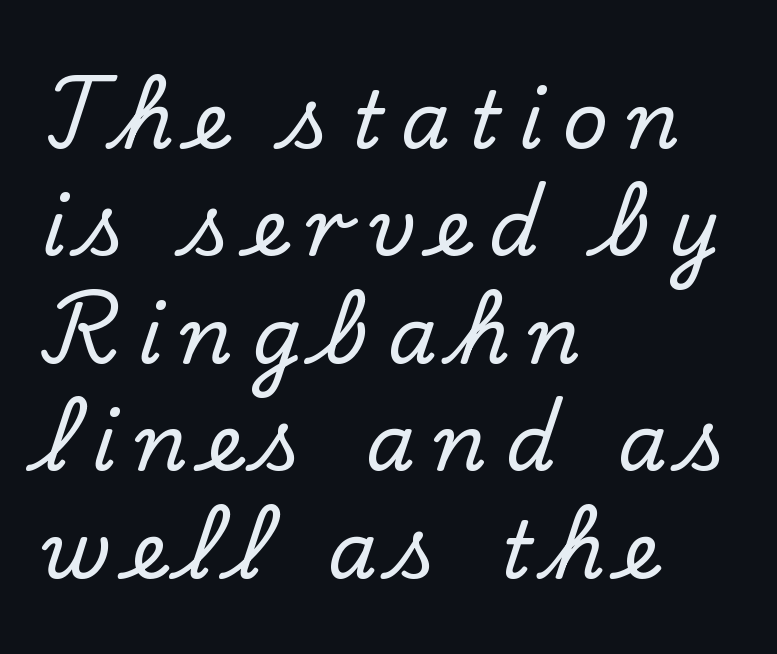
{"serif": "yes", "width": "normal", "stroke_contrast": "low", "x_height": "small", "monospaced": "no", "underline": "no", "align": "left", "line_spacing": "normal", "line_spacing_ratio": 1.36, "letter_spacing": "wide", "letter_spacing_em": 0.24, "glyph_px": 79}
